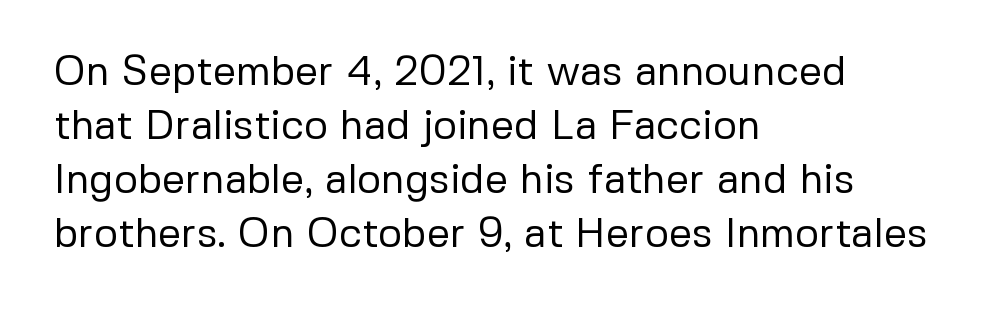
Horizontal alignment here is leftward, the default for most running prose. Each word holds together tightly as a unit, with standard inter-letter gaps. Students, observe: this is what conventionally led text looks like. The passage shown is not bold in any degree.
